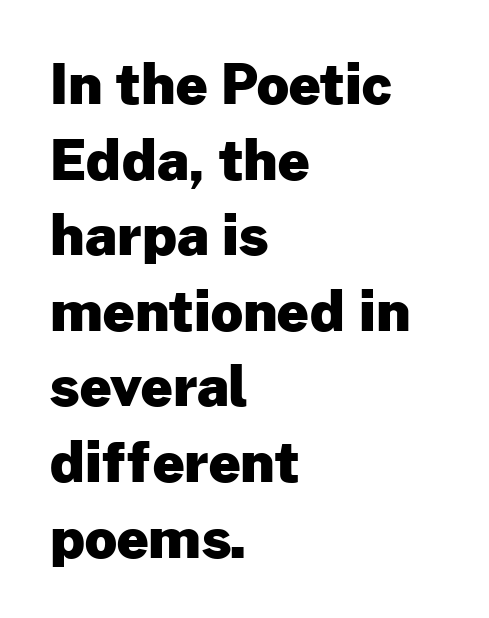
Weight check: bold — yes, fully. Standard letterfit; no display-style spreading of the glyphs. Regarding leading, the lines here are spaced in the standard way. All the whitespace from short lines collects on the right.
